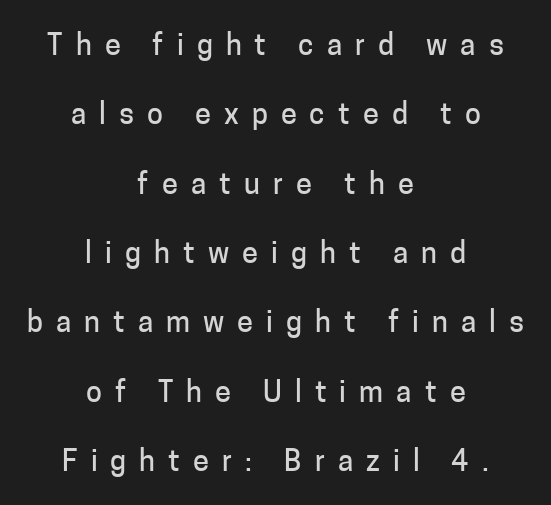
The image shows 29 px sans-serif type, upright; set centered, loose line spacing (2.39x), unusually wide letter spacing (+0.45 em), not underlined; low stroke contrast and a medium x-height.
